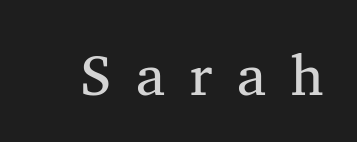
{"serif": "yes", "italic": "no", "bold": "no", "weight": "regular", "width": "normal", "stroke_contrast": "medium", "x_height": "medium", "monospaced": "no", "underline": "no", "letter_spacing": "wide", "letter_spacing_em": 0.44, "glyph_px": 57}
